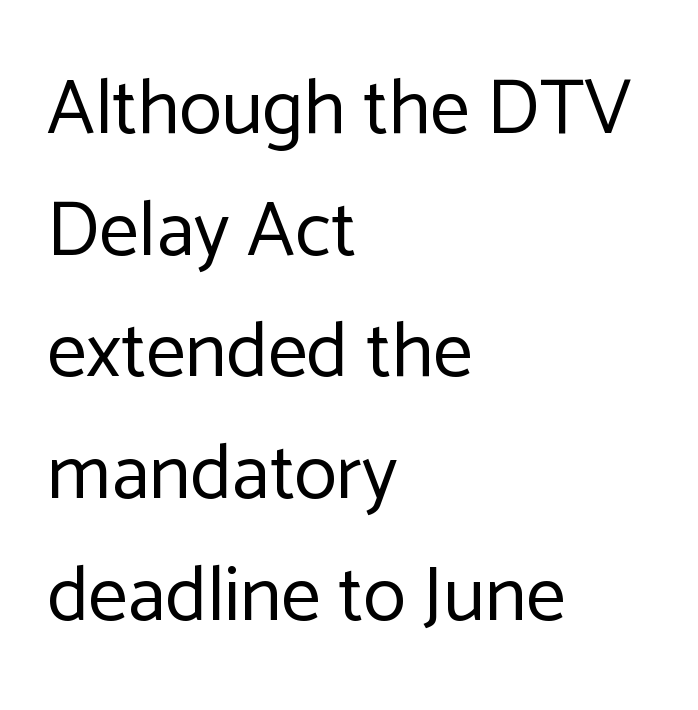
{"serif": "no", "italic": "no", "bold": "no", "weight": "regular", "width": "normal", "stroke_contrast": "low", "x_height": "medium", "monospaced": "no", "underline": "no", "align": "left", "line_spacing": "normal", "line_spacing_ratio": 1.56, "letter_spacing": "normal", "letter_spacing_em": 0.0, "glyph_px": 78}
